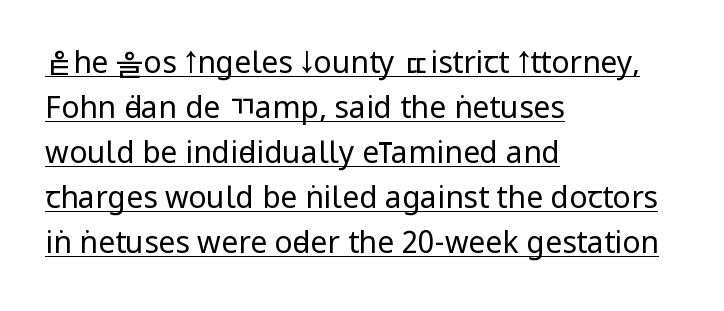
Q: Is the text bold? A: No.
Q: Is the text italic (slanted)? A: No, it is upright.
Q: Is the typeface a serif or a sans-serif typeface? A: Sans-serif.
Q: Is the text underlined? A: Yes.
Q: How is the paragraph aligned? A: Left-aligned.
Q: Is the spacing between letters normal or unusually wide? A: Normal.
Q: Is the spacing between lines tight, normal or loose? A: Normal.
Q: Width (condensed, normal, or wide)? A: Condensed.
Q: Stroke contrast? A: Low.
Q: x-height? A: Large.
Q: Monospaced? A: No.
